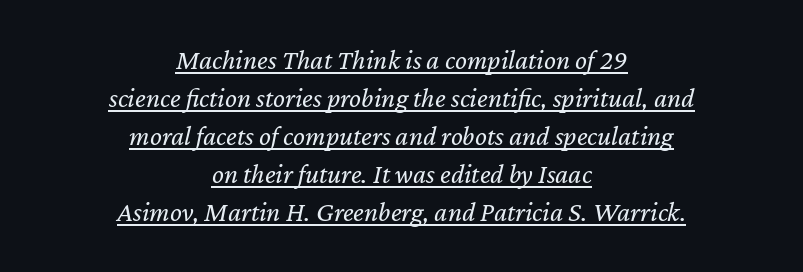
The image shows 28 px regular-weight type, italic (leaning right); set centered, normal line spacing (1.36x), normal letter spacing, underlined; low stroke contrast and a medium x-height.
